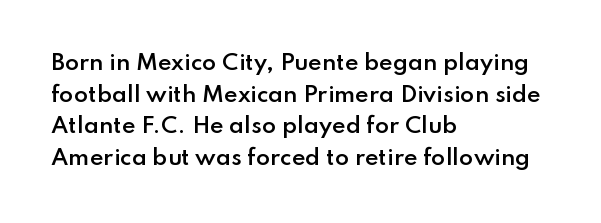
Italic? Not at all — the glyphs are vertical. A typesetter would call this zero additional tracking. The typesetting leans somewhat heavy: a semibold. The string is rendered with underlining switched off. The setting favours the left margin, as ordinary paragraphs usually do.
